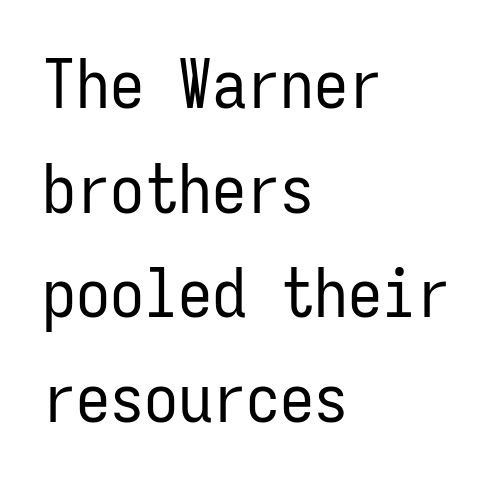
Spacing verdict: monospaced, one width for all characters. The gap between lines stays unmarked. Stroke mass is kept to a normal reading level or below. How are the letters spaced? Ordinarily, with no added tracking.
